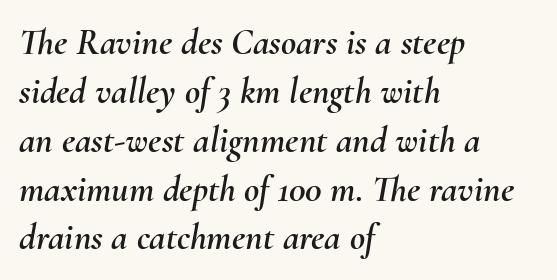
Reading down the block, your eye returns to a fixed left position each line. Quick note: underline off. You can tell it's italic because the verticals aren't actually vertical. Characters follow at the spacing the type designer built in.
